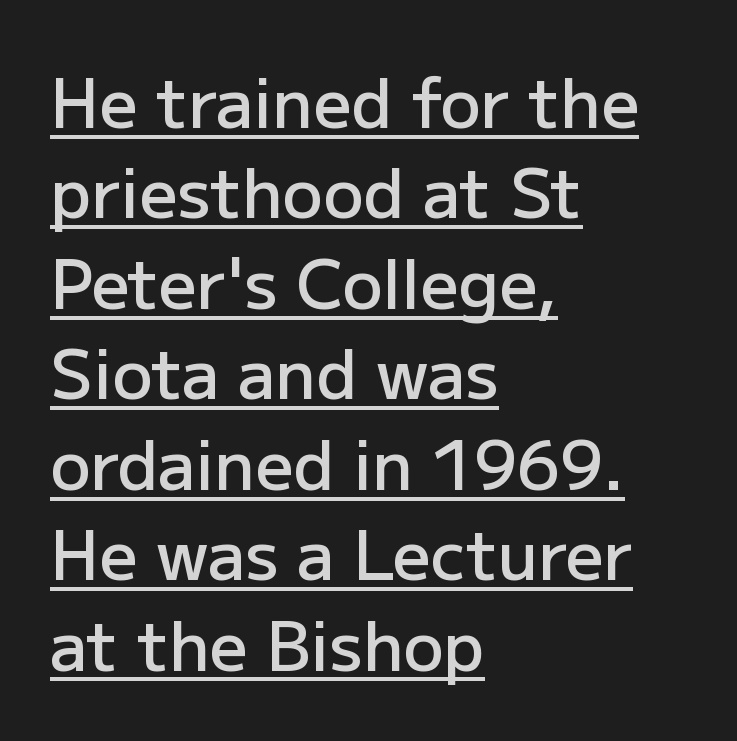
The image shows 67 px semibold sans-serif type, upright; set left-aligned, normal line spacing (1.35x), normal letter spacing, underlined; low stroke contrast and a medium x-height.
